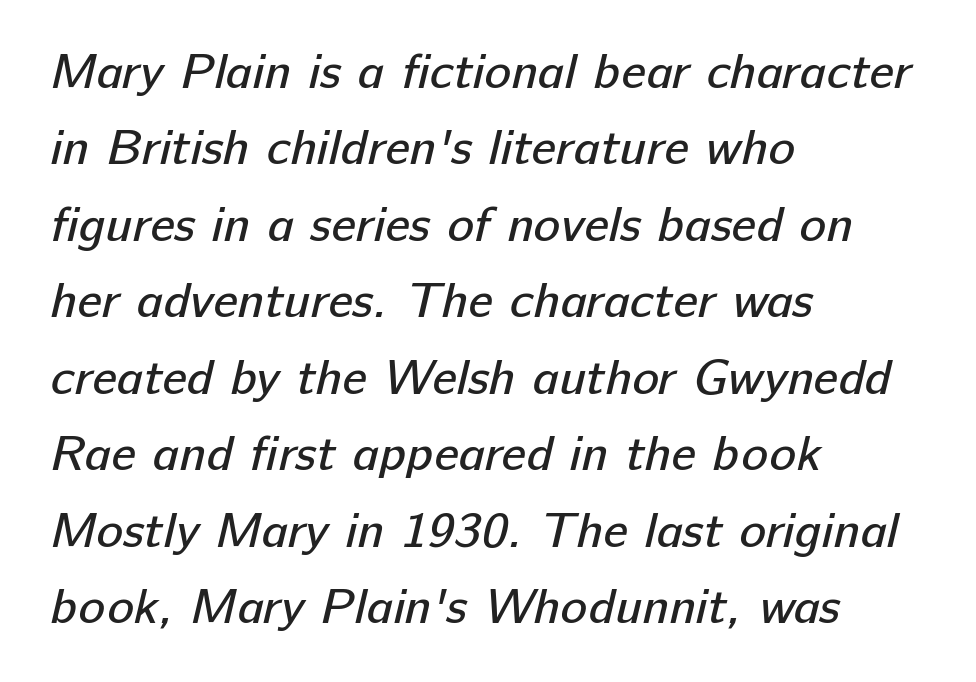
Q: Is the text bold? A: No.
Q: Is the typeface a serif or a sans-serif typeface? A: Sans-serif.
Q: Is the text underlined? A: No.
Q: How is the paragraph aligned? A: Left-aligned.
Q: Is the spacing between letters normal or unusually wide? A: Normal.
Q: Is the spacing between lines tight, normal or loose? A: Normal.
Q: Width (condensed, normal, or wide)? A: Normal.
Q: Stroke contrast? A: Low.
Q: x-height? A: Medium.
Q: Monospaced? A: No.
